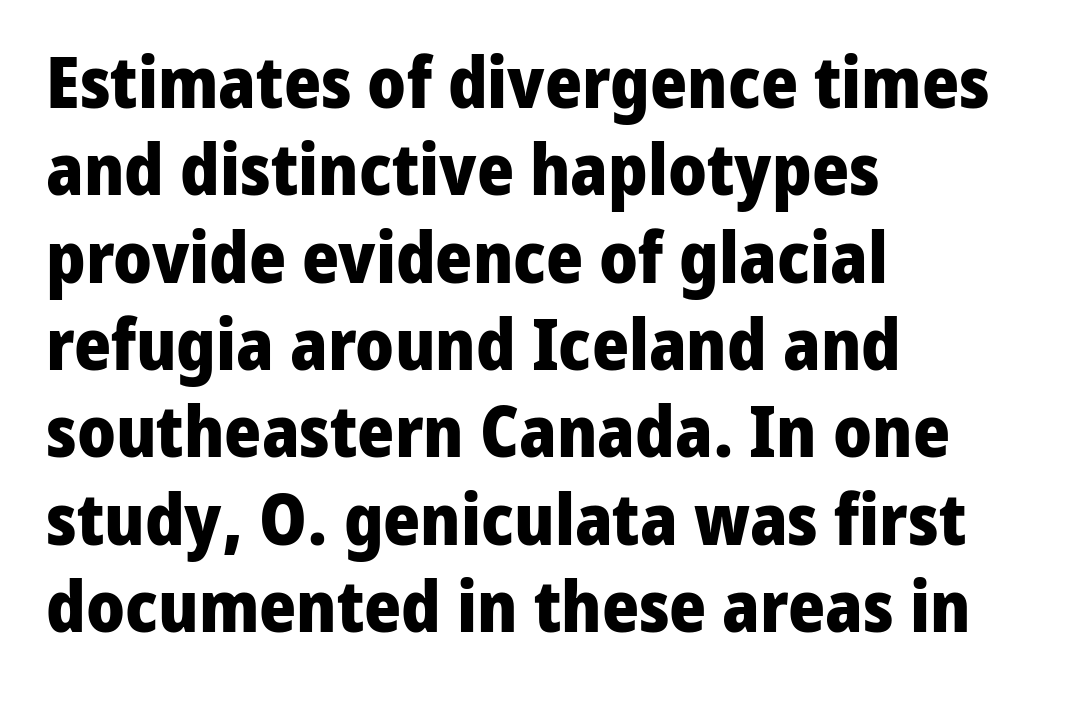
{"serif": "no", "italic": "no", "bold": "yes", "weight": "heavy", "width": "normal", "stroke_contrast": "low", "x_height": "medium", "monospaced": "no", "underline": "no", "align": "left", "line_spacing_ratio": 1.23, "letter_spacing": "normal", "letter_spacing_em": 0.0, "glyph_px": 71}
